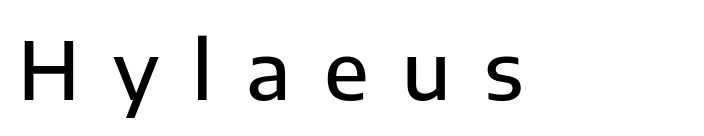
Does the weight exceed regular? Yes, but only to semibold. Plain, unruled lines of type. These lines are rendered in a variable-pitch font. The gaps between neighbouring characters are conspicuously large. Type style note: lacks serifs. Is there any slant? The stems are plumb.
